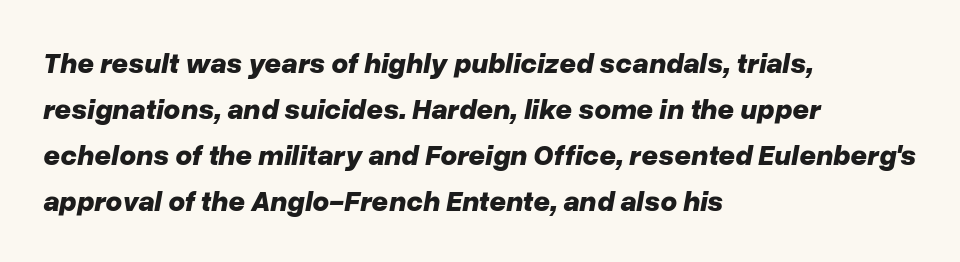
{"italic": "yes", "lean": "right", "slant_degrees": 10, "bold": "yes", "weight": "bold", "width": "normal", "stroke_contrast": "low", "x_height": "medium", "monospaced": "no", "underline": "no", "align": "left", "line_spacing": "normal", "line_spacing_ratio": 1.59, "letter_spacing": "normal", "letter_spacing_em": 0.0, "glyph_px": 29}
